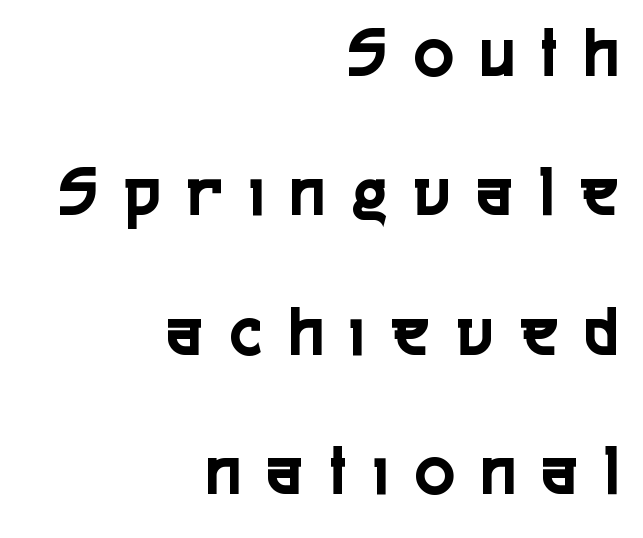
The image shows 73 px condensed sans-serif type, upright; set right-aligned, loose line spacing (1.91x), unusually wide letter spacing (+0.39 em), not underlined; a medium x-height.
